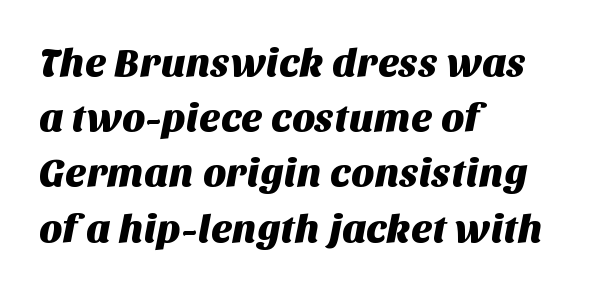
The image shows 40 px sans-serif type; set left-aligned, normal line spacing (1.38x), normal letter spacing, not underlined; medium stroke contrast and a large x-height.
